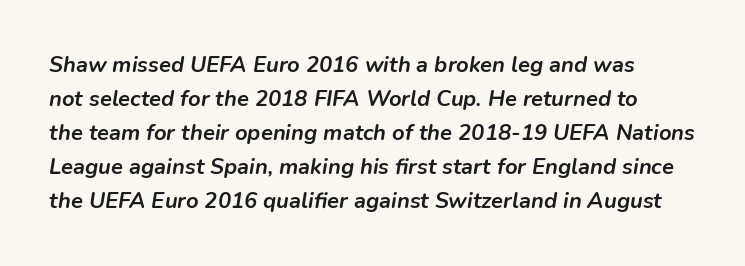
{"italic": "yes", "lean": "right", "slant_degrees": 9, "bold": "yes", "underline": "no", "line_spacing": "normal", "line_spacing_ratio": 1.55, "letter_spacing": "normal", "letter_spacing_em": 0.0, "glyph_px": 22}
